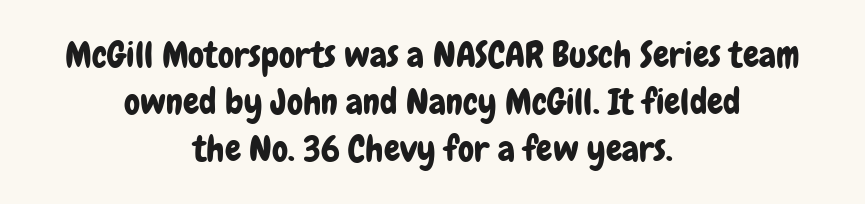
Q: Is the text italic (slanted)? A: No, it is upright.
Q: Is the typeface a serif or a sans-serif typeface? A: Sans-serif.
Q: Is the text underlined? A: No.
Q: How is the paragraph aligned? A: Centered.
Q: Is the spacing between letters normal or unusually wide? A: Normal.
Q: Is the spacing between lines tight, normal or loose? A: Normal.
Q: Width (condensed, normal, or wide)? A: Condensed.
Q: Stroke contrast? A: Low.
Q: x-height? A: Medium.
Q: Monospaced? A: No.
